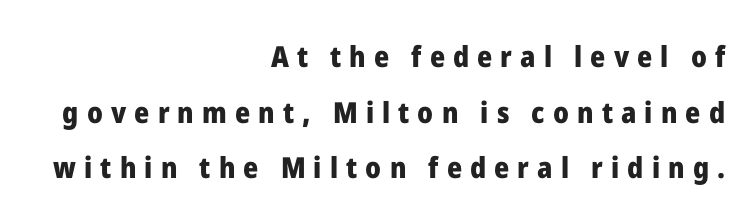
The image shows 29 px heavy sans-serif type, upright; set right-aligned, loose line spacing (1.92x), unusually wide letter spacing (+0.28 em), not underlined; low stroke contrast and a medium x-height.
